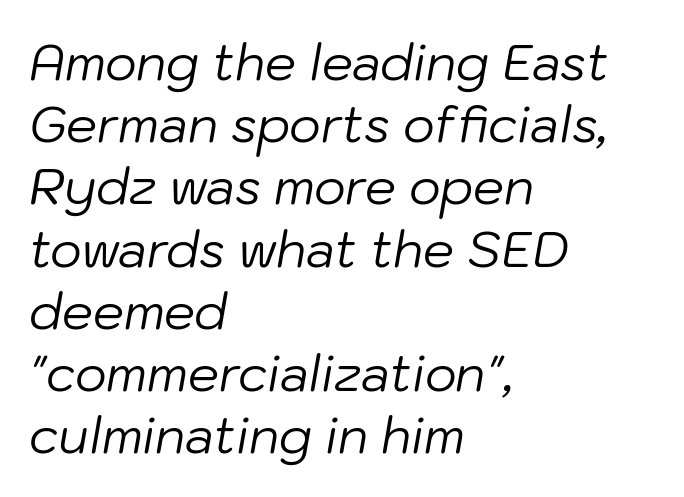
Q: Is the text bold? A: No.
Q: Is the text italic (slanted)? A: Yes, it leans right by about 10 degrees.
Q: Is the text underlined? A: No.
Q: How is the paragraph aligned? A: Left-aligned.
Q: Is the spacing between letters normal or unusually wide? A: Normal.
Q: Is the spacing between lines tight, normal or loose? A: Normal.
Q: Width (condensed, normal, or wide)? A: Normal.
Q: Stroke contrast? A: Low.
Q: x-height? A: Medium.
Q: Monospaced? A: No.
